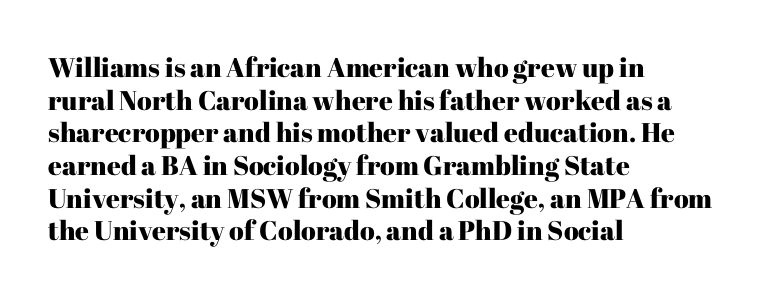
{"italic": "no", "underline": "no", "align": "left", "line_spacing_ratio": 1.21, "letter_spacing": "normal", "letter_spacing_em": 0.0, "glyph_px": 27}
